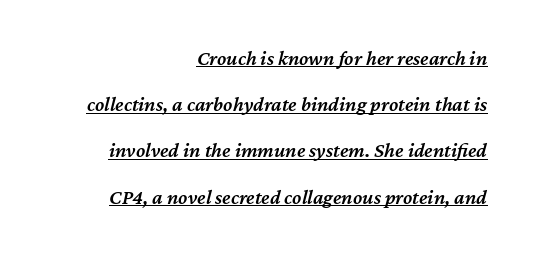
The image shows 21 px text type, italic (leaning right); set right-aligned, loose line spacing (2.2x), normal letter spacing, underlined.
